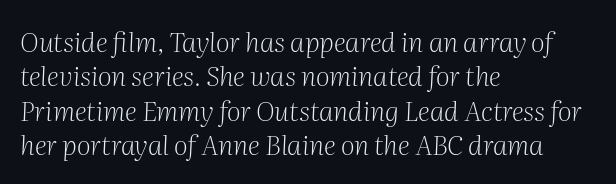
{"italic": "yes", "lean": "right", "slant_degrees": 2, "bold": "no", "underline": "no", "align": "left", "line_spacing": "normal", "line_spacing_ratio": 1.27, "letter_spacing": "normal", "letter_spacing_em": 0.0, "glyph_px": 27}
